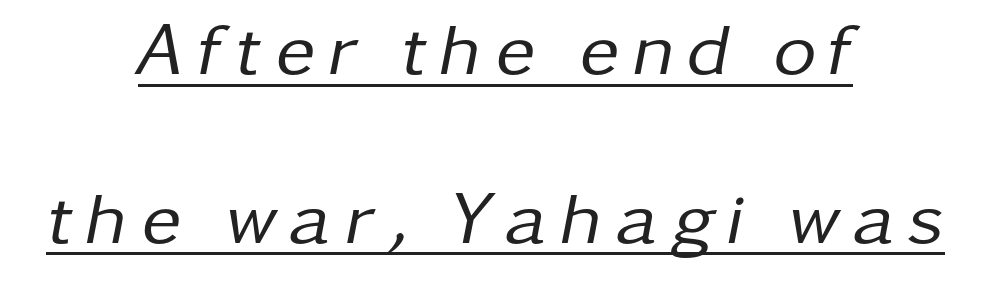
Q: Is the text bold? A: No.
Q: Is the text italic (slanted)? A: Yes, it leans right by about 11 degrees.
Q: Is the text underlined? A: Yes.
Q: How is the paragraph aligned? A: Centered.
Q: Is the spacing between lines tight, normal or loose? A: Loose.
Q: Width (condensed, normal, or wide)? A: Normal.
Q: Stroke contrast? A: Low.
Q: x-height? A: Medium.
Q: Monospaced? A: No.
